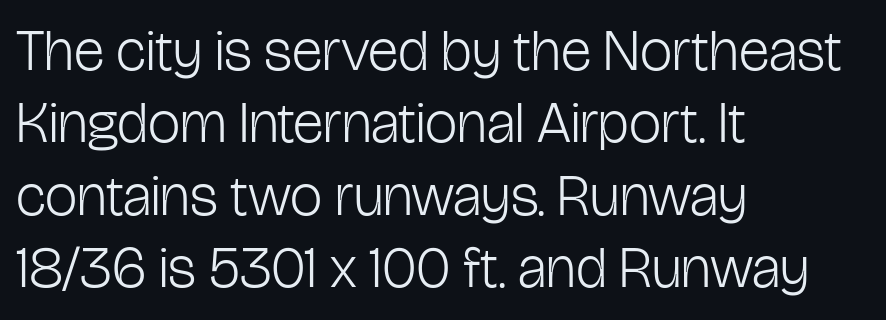
The image shows 58 px light, condensed sans-serif type, upright; set left-aligned, normal line spacing (1.25x), normal letter spacing, not underlined; low stroke contrast and a medium x-height.
